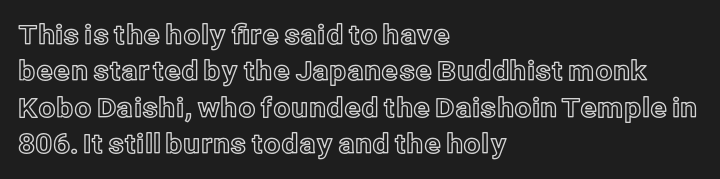
Q: Is the text italic (slanted)? A: No, it is upright.
Q: Is the text underlined? A: No.
Q: How is the paragraph aligned? A: Left-aligned.
Q: Is the spacing between letters normal or unusually wide? A: Normal.
Q: Is the spacing between lines tight, normal or loose? A: Normal.
